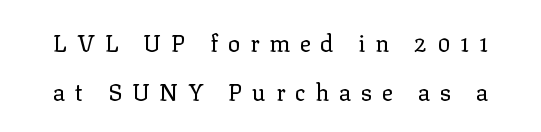
Q: Is the text bold? A: No.
Q: Is the text italic (slanted)? A: No, it is upright.
Q: Is the text underlined? A: No.
Q: Is the spacing between letters normal or unusually wide? A: Unusually wide.
Q: Is the spacing between lines tight, normal or loose? A: Loose.
